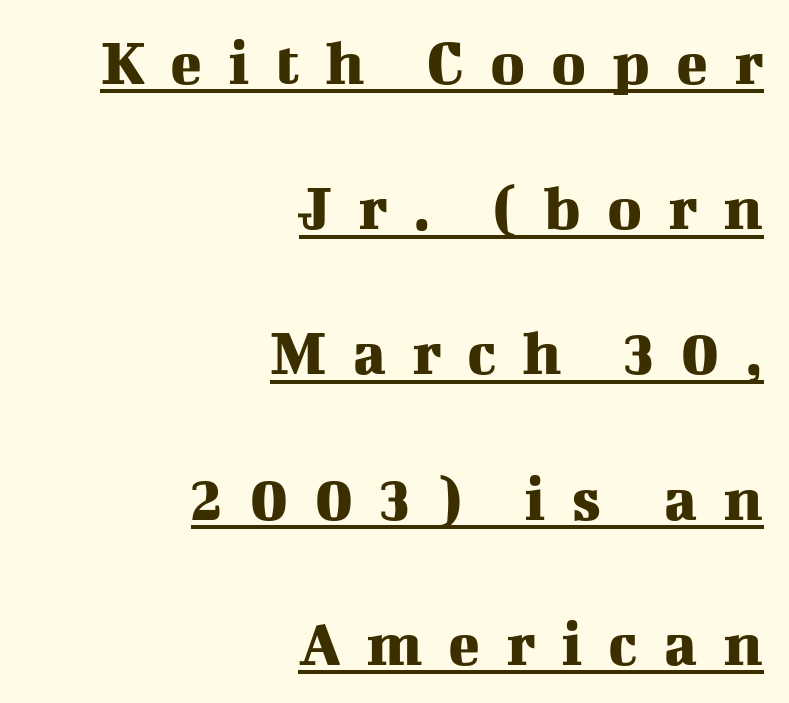
{"serif": "yes", "italic": "no", "width": "normal", "stroke_contrast": "medium", "x_height": "medium", "monospaced": "no", "underline": "yes", "align": "right", "line_spacing": "loose", "line_spacing_ratio": 2.2, "letter_spacing": "wide", "letter_spacing_em": 0.39, "glyph_px": 66}
